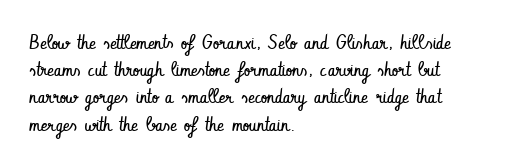
The image shows 20 px text type, upright; set left-aligned, normal line spacing (1.36x), normal letter spacing, not underlined.
